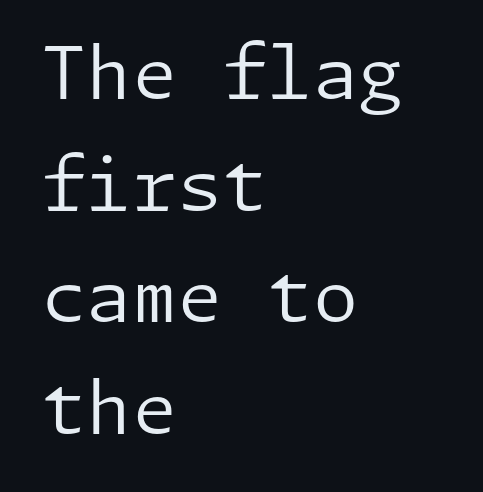
The image shows 73 px regular-weight sans-serif type, upright; set left-aligned, normal line spacing (1.53x), normal letter spacing, not underlined; low stroke contrast and a medium x-height.
